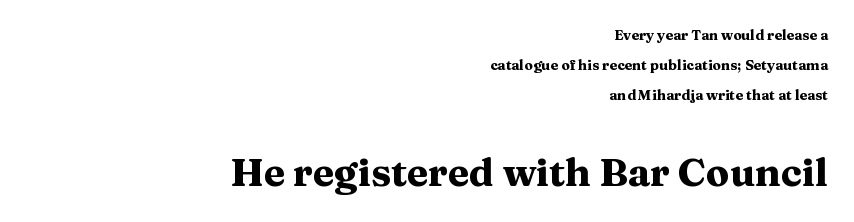
{"serif": "yes", "italic": "no", "bold": "yes", "weight": "heavy", "width": "wide", "stroke_contrast": "medium", "x_height": "medium", "monospaced": "no", "underline": "no", "align": "right", "line_spacing": "loose", "line_spacing_ratio": 2.13, "letter_spacing": "normal", "letter_spacing_em": 0.0, "larger_block": "second", "size_ratio": 2.79, "glyph_px": 39}
